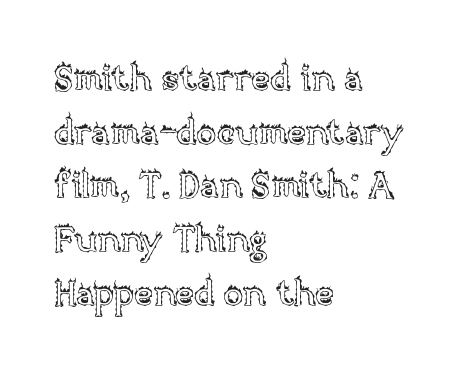
Q: Is the text italic (slanted)? A: No, it is upright.
Q: Is the text underlined? A: No.
Q: How is the paragraph aligned? A: Left-aligned.
Q: Is the spacing between letters normal or unusually wide? A: Normal.
Q: Is the spacing between lines tight, normal or loose? A: Normal.
Q: Width (condensed, normal, or wide)? A: Normal.
Q: x-height? A: Large.
Q: Monospaced? A: No.
